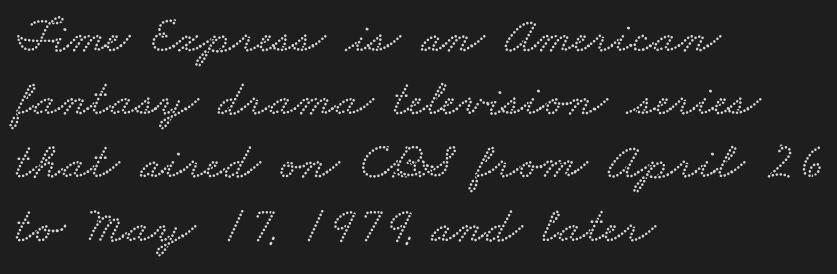
The image shows 51 px wide type; set left-aligned, line spacing 1.24x, normal letter spacing, not underlined; low stroke contrast and a small x-height.
